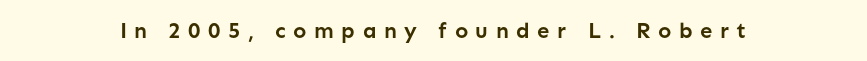
The image shows 22 px bold type, upright; set unusually wide letter spacing (+0.34 em), not underlined.
